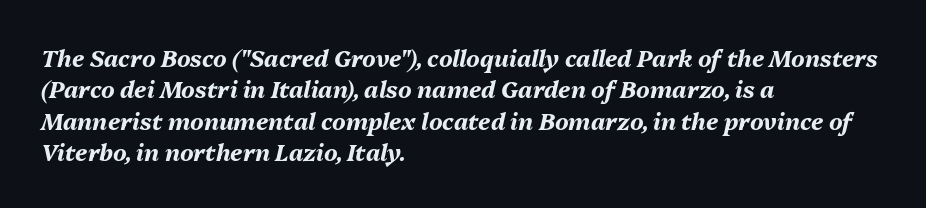
{"italic": "yes", "lean": "right", "slant_degrees": 13, "bold": "yes", "underline": "no", "align": "left", "line_spacing": "normal", "line_spacing_ratio": 1.36, "letter_spacing": "normal", "letter_spacing_em": 0.0, "glyph_px": 23}
